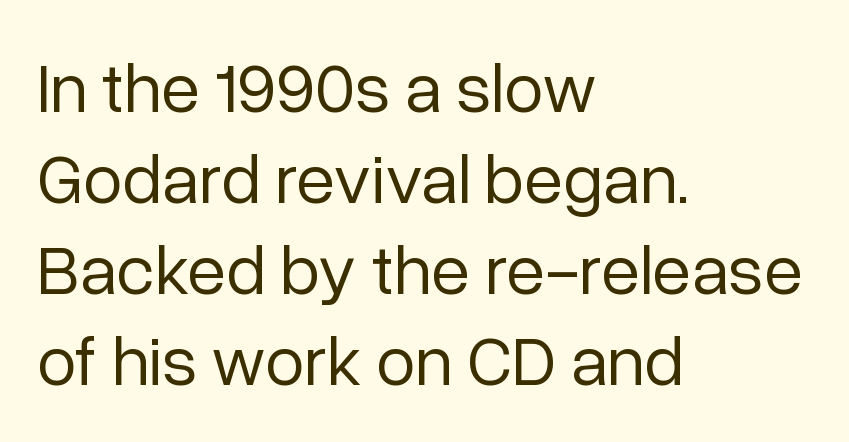
Q: Is the text bold? A: No.
Q: Is the text italic (slanted)? A: No, it is upright.
Q: Is the typeface a serif or a sans-serif typeface? A: Sans-serif.
Q: Is the text underlined? A: No.
Q: How is the paragraph aligned? A: Left-aligned.
Q: Is the spacing between letters normal or unusually wide? A: Normal.
Q: Is the spacing between lines tight, normal or loose? A: Normal.
Q: Width (condensed, normal, or wide)? A: Normal.
Q: Stroke contrast? A: Low.
Q: x-height? A: Medium.
Q: Monospaced? A: No.
